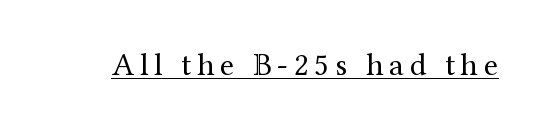
Q: Is the text bold? A: No.
Q: Is the text italic (slanted)? A: No, it is upright.
Q: Is the typeface a serif or a sans-serif typeface? A: Serif.
Q: Is the text underlined? A: Yes.
Q: Width (condensed, normal, or wide)? A: Normal.
Q: Stroke contrast? A: Medium.
Q: x-height? A: Medium.
Q: Monospaced? A: No.
